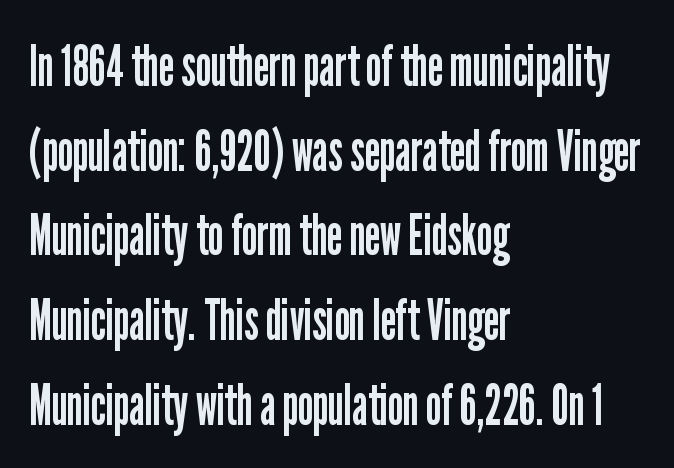
{"serif": "no", "italic": "no", "bold": "no", "weight": "regular", "width": "condensed", "stroke_contrast": "low", "x_height": "medium", "monospaced": "no", "underline": "no", "align": "left", "line_spacing": "normal", "line_spacing_ratio": 1.46, "letter_spacing": "normal", "letter_spacing_em": 0.0, "glyph_px": 58}
